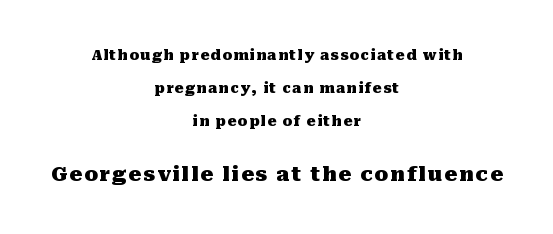
The image shows 20 px bold type, upright; set centered, loose line spacing (2.36x), not underlined; the second (bottom) block is 1.43x larger.
